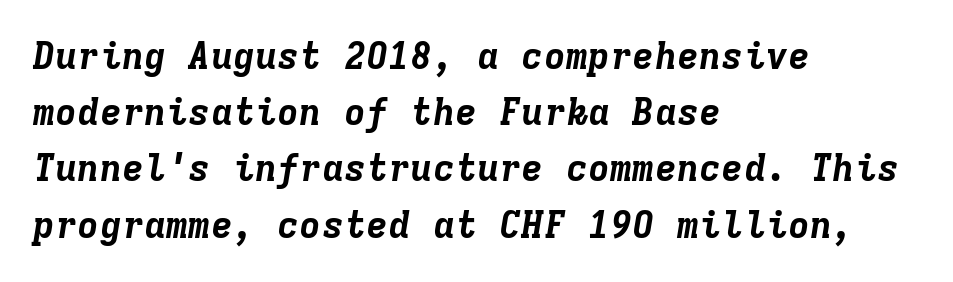
{"italic": "yes", "lean": "right", "slant_degrees": 9, "bold": "yes", "weight": "bold", "width": "normal", "stroke_contrast": "low", "x_height": "medium", "monospaced": "yes", "underline": "no", "align": "left", "line_spacing": "normal", "line_spacing_ratio": 1.52, "letter_spacing": "normal", "letter_spacing_em": 0.0, "glyph_px": 37}
